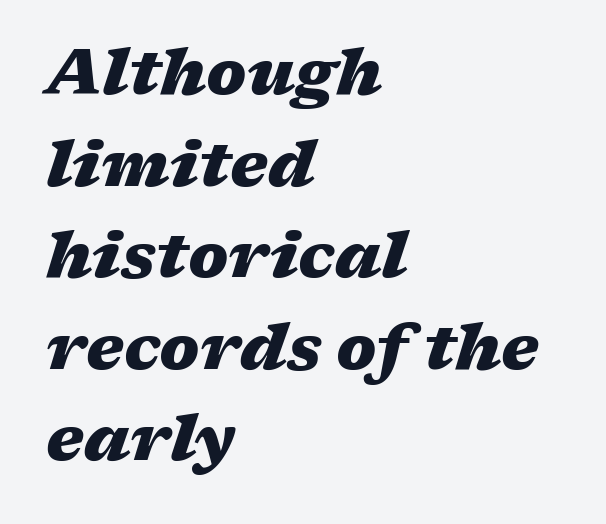
{"italic": "yes", "lean": "right", "slant_degrees": 17, "bold": "yes", "weight": "heavy", "width": "wide", "stroke_contrast": "medium", "x_height": "medium", "monospaced": "no", "underline": "no", "align": "left", "line_spacing": "normal", "line_spacing_ratio": 1.43, "letter_spacing": "normal", "letter_spacing_em": 0.0, "glyph_px": 64}
